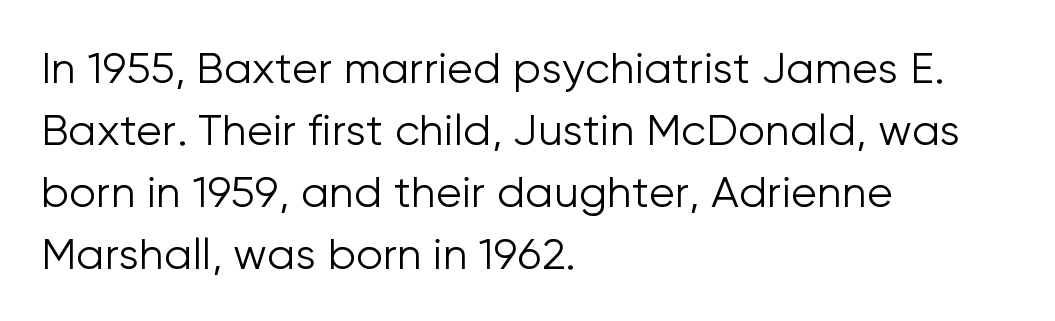
{"serif": "no", "italic": "no", "bold": "no", "weight": "light", "width": "normal", "stroke_contrast": "low", "x_height": "medium", "monospaced": "no", "underline": "no", "align": "left", "line_spacing": "normal", "line_spacing_ratio": 1.44, "letter_spacing": "normal", "letter_spacing_em": 0.0, "glyph_px": 43}
